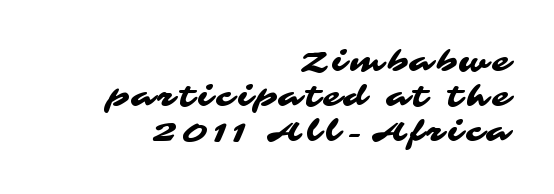
The image shows 28 px wide sans-serif type; set right-aligned, normal line spacing (1.25x), not underlined; medium stroke contrast and a medium x-height.
